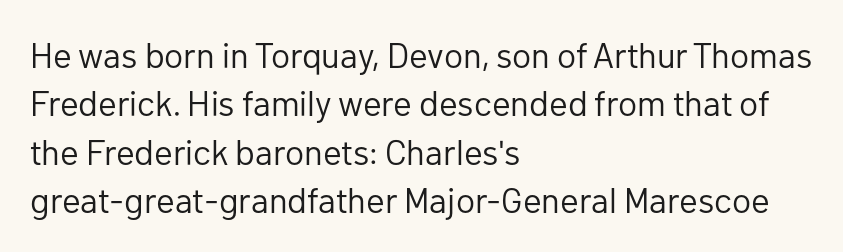
Q: Is the text bold? A: No.
Q: Is the text italic (slanted)? A: No, it is upright.
Q: Is the typeface a serif or a sans-serif typeface? A: Sans-serif.
Q: Is the text underlined? A: No.
Q: How is the paragraph aligned? A: Left-aligned.
Q: Is the spacing between letters normal or unusually wide? A: Normal.
Q: Is the spacing between lines tight, normal or loose? A: Normal.
Q: Width (condensed, normal, or wide)? A: Normal.
Q: Stroke contrast? A: Low.
Q: x-height? A: Medium.
Q: Monospaced? A: No.
